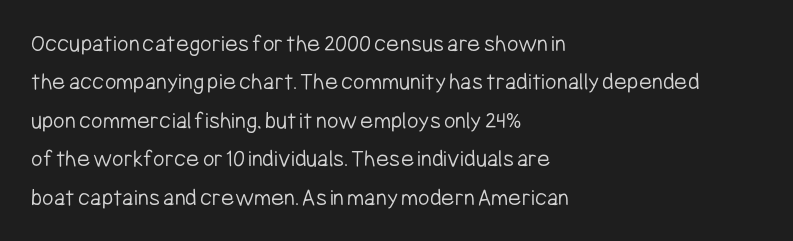
The image shows 25 px text type, upright; set left-aligned, normal line spacing (1.54x), normal letter spacing, not underlined.
